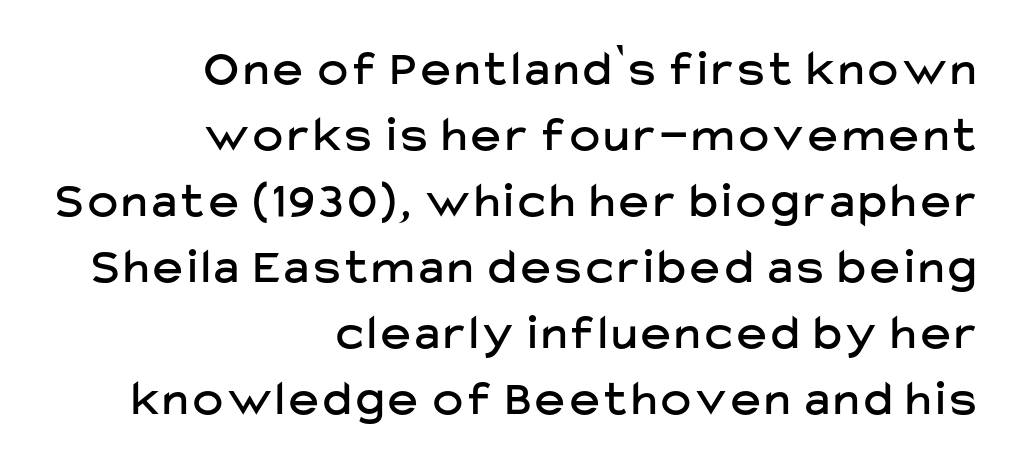
Q: Is the text italic (slanted)? A: No, it is upright.
Q: Is the typeface a serif or a sans-serif typeface? A: Sans-serif.
Q: Is the text underlined? A: No.
Q: How is the paragraph aligned? A: Right-aligned.
Q: Is the spacing between lines tight, normal or loose? A: Normal.
Q: Width (condensed, normal, or wide)? A: Normal.
Q: Stroke contrast? A: Low.
Q: x-height? A: Medium.
Q: Monospaced? A: No.
